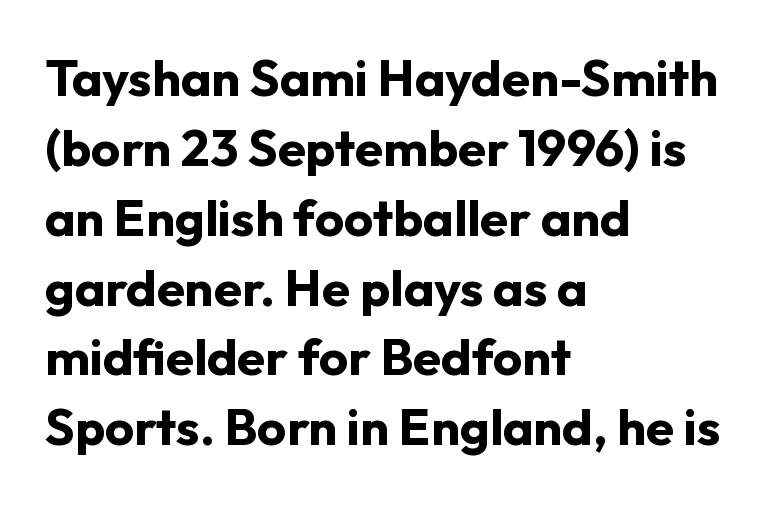
Q: Is the text bold? A: Yes.
Q: Is the text italic (slanted)? A: No, it is upright.
Q: Is the typeface a serif or a sans-serif typeface? A: Sans-serif.
Q: Is the text underlined? A: No.
Q: How is the paragraph aligned? A: Left-aligned.
Q: Is the spacing between letters normal or unusually wide? A: Normal.
Q: Is the spacing between lines tight, normal or loose? A: Normal.
Q: Width (condensed, normal, or wide)? A: Normal.
Q: Stroke contrast? A: Low.
Q: x-height? A: Medium.
Q: Monospaced? A: No.
